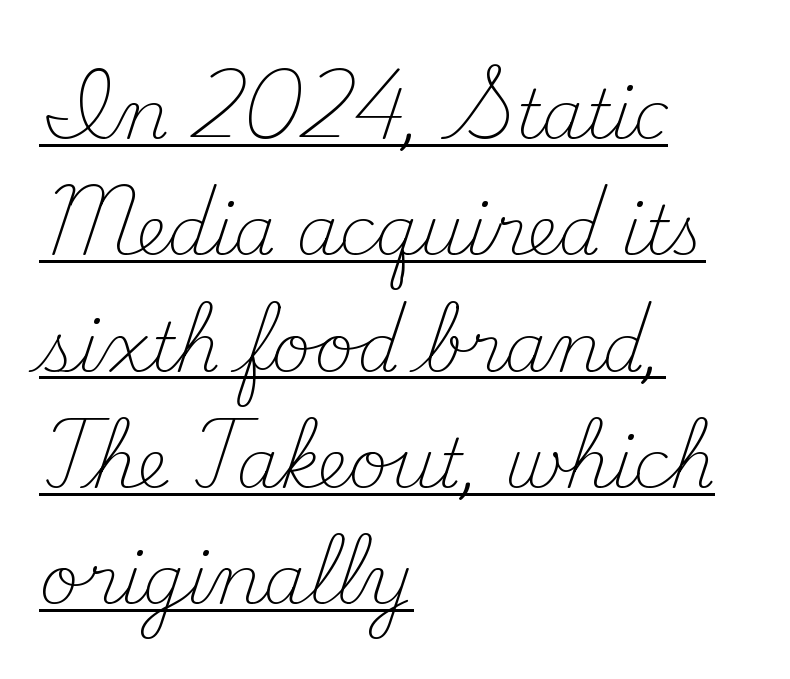
Q: Is the text bold? A: No.
Q: Is the text italic (slanted)? A: Yes.
Q: Is the typeface a serif or a sans-serif typeface? A: Serif.
Q: Is the text underlined? A: Yes.
Q: How is the paragraph aligned? A: Left-aligned.
Q: Is the spacing between letters normal or unusually wide? A: Normal.
Q: Width (condensed, normal, or wide)? A: Normal.
Q: Stroke contrast? A: Medium.
Q: x-height? A: Small.
Q: Monospaced? A: No.
